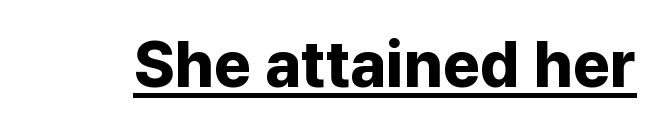
{"serif": "no", "italic": "no", "bold": "yes", "weight": "bold", "width": "normal", "stroke_contrast": "low", "x_height": "medium", "monospaced": "no", "underline": "yes", "letter_spacing": "normal", "letter_spacing_em": 0.0, "glyph_px": 64}
